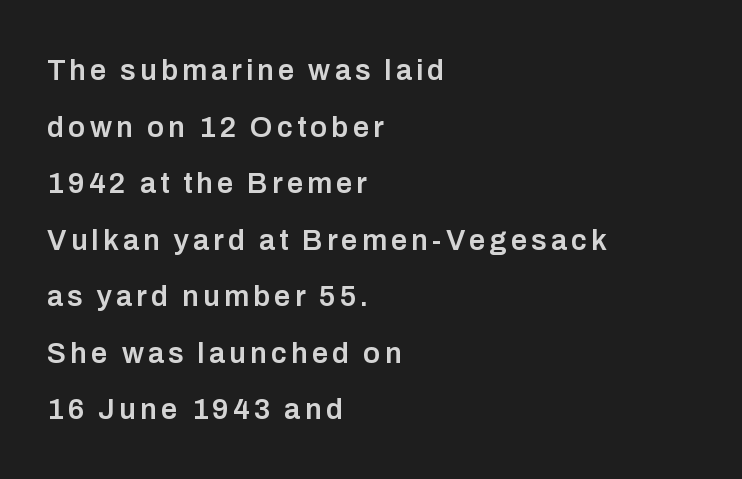
The image shows 29 px semibold sans-serif type, upright; set left-aligned, loose line spacing (1.95x), not underlined; low stroke contrast and a medium x-height.
